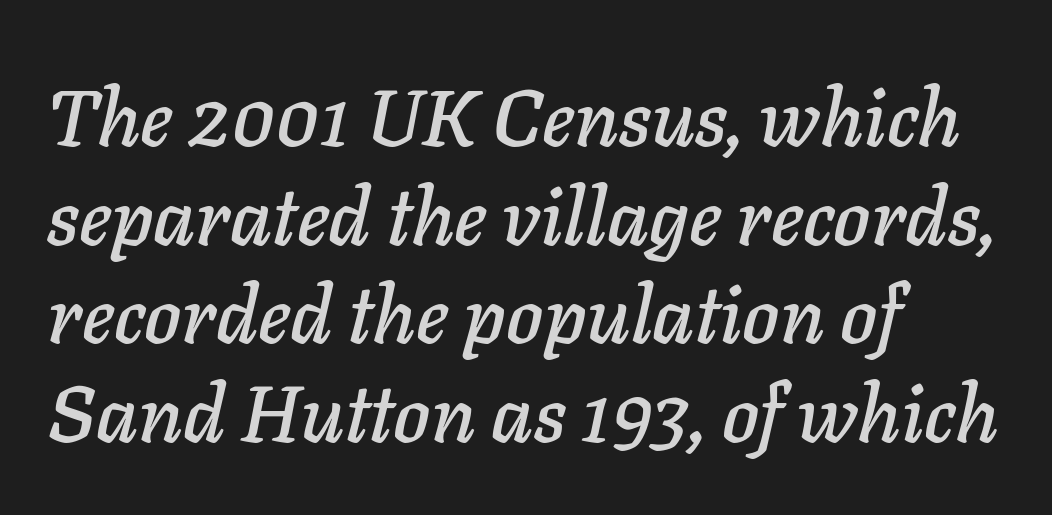
Honestly, there is no underline to notice here at all. These lines are rendered in a variable-pitch font. Quick note: italic. Each new line begins a customary step beneath the previous one. The face used here is rendered with its standard letterfit.
